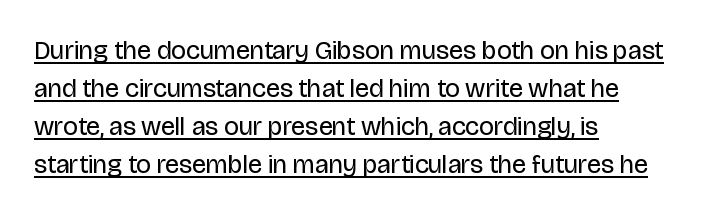
Q: Is the text bold? A: No.
Q: Is the text italic (slanted)? A: No, it is upright.
Q: Is the text underlined? A: Yes.
Q: How is the paragraph aligned? A: Left-aligned.
Q: Is the spacing between letters normal or unusually wide? A: Normal.
Q: Is the spacing between lines tight, normal or loose? A: Normal.
